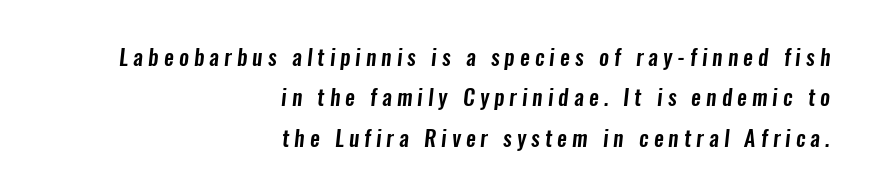
The image shows 22 px text type; set right-aligned, line spacing 1.84x, unusually wide letter spacing (+0.23 em), not underlined.
